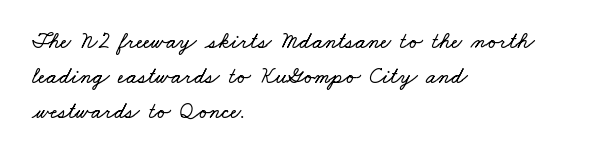
{"underline": "no", "align": "left", "line_spacing": "normal", "line_spacing_ratio": 1.53, "letter_spacing": "normal", "letter_spacing_em": 0.0, "glyph_px": 23}
